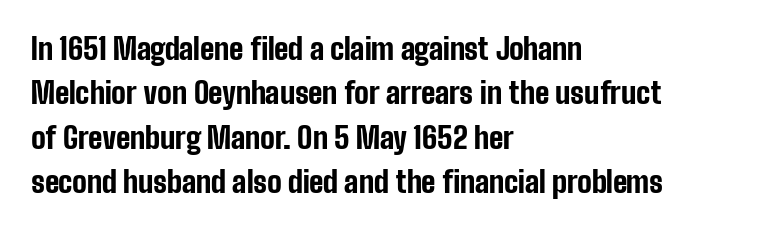
Q: Is the text bold? A: Yes.
Q: Is the text italic (slanted)? A: No, it is upright.
Q: Is the typeface a serif or a sans-serif typeface? A: Sans-serif.
Q: Is the text underlined? A: No.
Q: How is the paragraph aligned? A: Left-aligned.
Q: Is the spacing between letters normal or unusually wide? A: Normal.
Q: Is the spacing between lines tight, normal or loose? A: Normal.
Q: Width (condensed, normal, or wide)? A: Condensed.
Q: Stroke contrast? A: Low.
Q: x-height? A: Medium.
Q: Monospaced? A: No.
